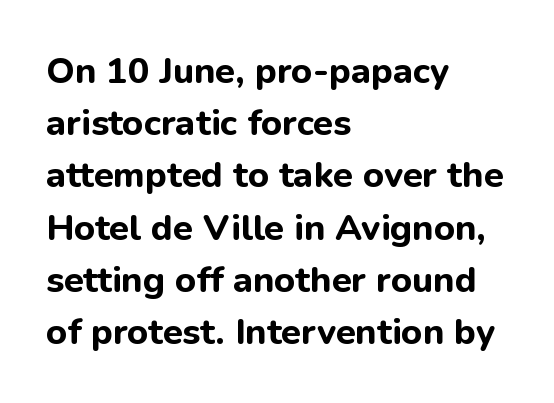
Q: Is the text bold? A: Yes.
Q: Is the text italic (slanted)? A: No, it is upright.
Q: Is the typeface a serif or a sans-serif typeface? A: Sans-serif.
Q: Is the text underlined? A: No.
Q: How is the paragraph aligned? A: Left-aligned.
Q: Is the spacing between letters normal or unusually wide? A: Normal.
Q: Is the spacing between lines tight, normal or loose? A: Normal.
Q: Width (condensed, normal, or wide)? A: Normal.
Q: Stroke contrast? A: Low.
Q: x-height? A: Medium.
Q: Monospaced? A: No.
